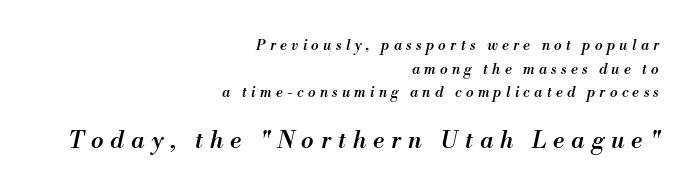
The image shows 23 px text type, italic (leaning right); set right-aligned, normal line spacing (1.69x), unusually wide letter spacing (+0.31 em), not underlined; the second (bottom) block is 1.64x larger.
